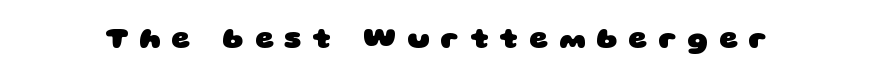
{"serif": "no", "bold": "yes", "weight": "heavy", "width": "wide", "stroke_contrast": "low", "x_height": "large", "monospaced": "no", "underline": "no", "letter_spacing": "wide", "letter_spacing_em": 0.38, "glyph_px": 29}
